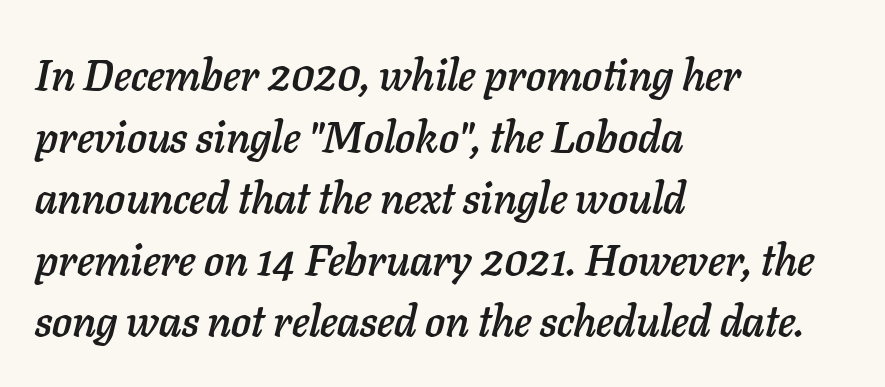
The image shows 44 px text type, italic (leaning right); set left-aligned, normal line spacing (1.4x), normal letter spacing, not underlined; low stroke contrast and a medium x-height.
